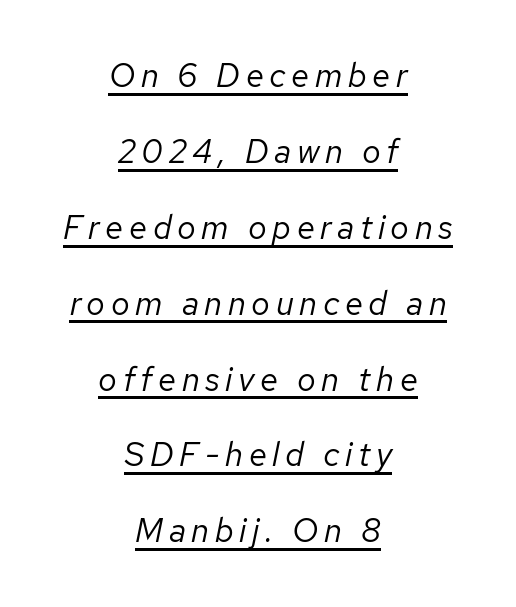
{"italic": "yes", "lean": "right", "slant_degrees": 12, "bold": "no", "weight": "regular", "width": "normal", "stroke_contrast": "low", "x_height": "medium", "monospaced": "no", "underline": "yes", "align": "center", "line_spacing": "loose", "line_spacing_ratio": 2.3, "glyph_px": 33}
